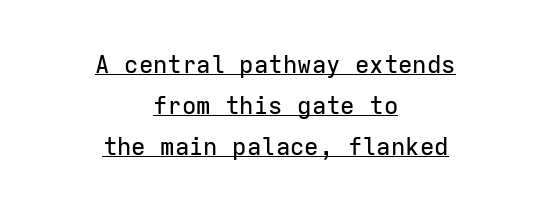
{"italic": "no", "underline": "yes", "align": "center", "line_spacing_ratio": 1.71, "letter_spacing": "normal", "letter_spacing_em": 0.0, "glyph_px": 24}
